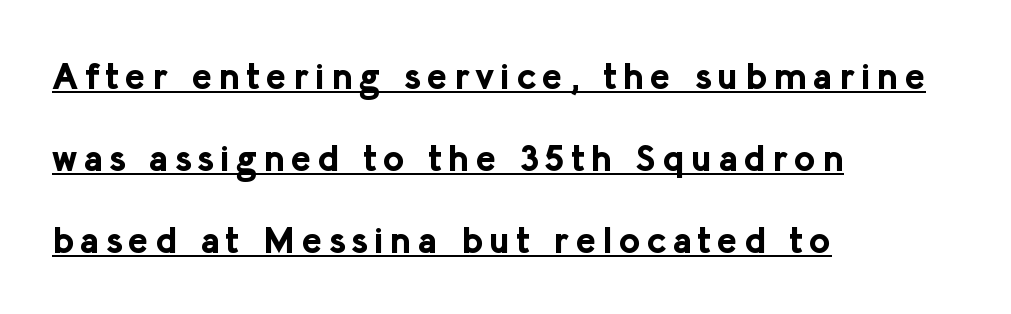
The image shows 37 px bold sans-serif type, upright; set left-aligned, loose line spacing (2.22x), underlined; low stroke contrast and a medium x-height.
